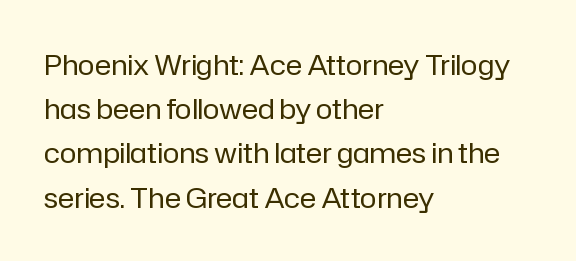
The image shows 28 px regular-weight sans-serif type, upright; set left-aligned, normal line spacing (1.58x), normal letter spacing, not underlined; low stroke contrast and a medium x-height.
